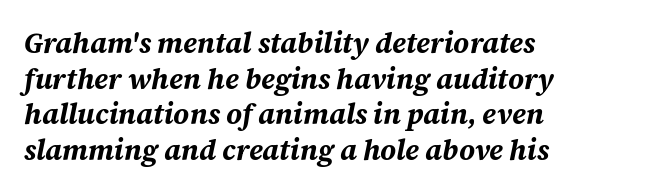
Q: Is the text bold? A: Yes.
Q: Is the text italic (slanted)? A: Yes, it leans right by about 12 degrees.
Q: Is the text underlined? A: No.
Q: How is the paragraph aligned? A: Left-aligned.
Q: Is the spacing between letters normal or unusually wide? A: Normal.
Q: Is the spacing between lines tight, normal or loose? A: Normal.
Q: Width (condensed, normal, or wide)? A: Normal.
Q: Stroke contrast? A: Medium.
Q: x-height? A: Large.
Q: Monospaced? A: No.
